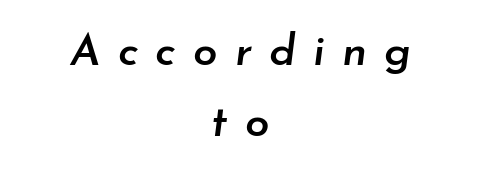
{"italic": "yes", "lean": "right", "slant_degrees": 7, "bold": "semi", "weight": "semibold", "width": "normal", "stroke_contrast": "low", "x_height": "small", "monospaced": "no", "underline": "no", "align": "center", "line_spacing": "normal", "line_spacing_ratio": 1.62, "letter_spacing": "wide", "letter_spacing_em": 0.39, "glyph_px": 44}
